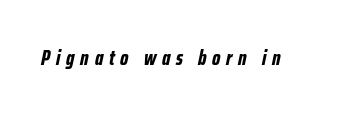
{"italic": "yes", "lean": "right", "slant_degrees": 12, "bold": "yes", "underline": "no", "letter_spacing": "wide", "letter_spacing_em": 0.28, "glyph_px": 21}
